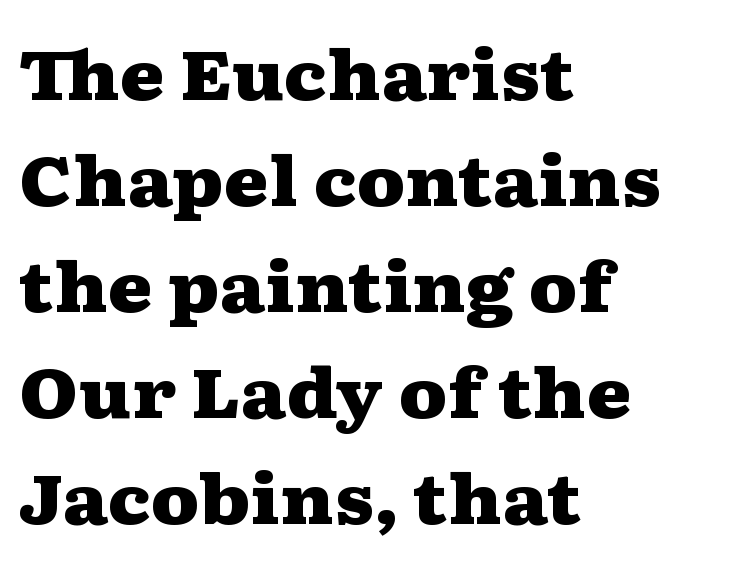
Q: Is the text bold? A: Yes.
Q: Is the text italic (slanted)? A: No, it is upright.
Q: Is the typeface a serif or a sans-serif typeface? A: Serif.
Q: Is the text underlined? A: No.
Q: How is the paragraph aligned? A: Left-aligned.
Q: Is the spacing between letters normal or unusually wide? A: Normal.
Q: Is the spacing between lines tight, normal or loose? A: Normal.
Q: Width (condensed, normal, or wide)? A: Wide.
Q: Stroke contrast? A: Medium.
Q: x-height? A: Medium.
Q: Monospaced? A: No.
